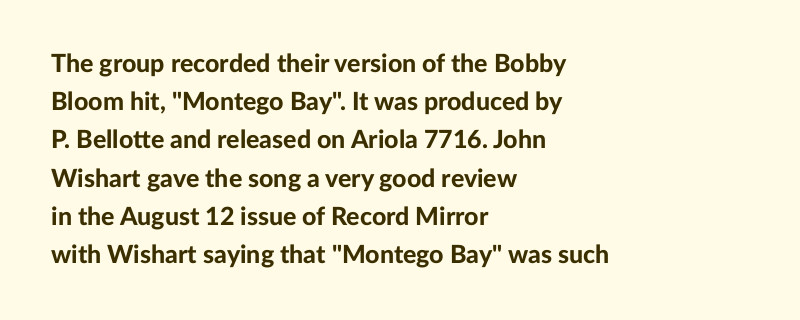
{"italic": "no", "bold": "yes", "underline": "no", "align": "left", "line_spacing": "normal", "line_spacing_ratio": 1.53, "letter_spacing": "normal", "letter_spacing_em": 0.0, "glyph_px": 25}
